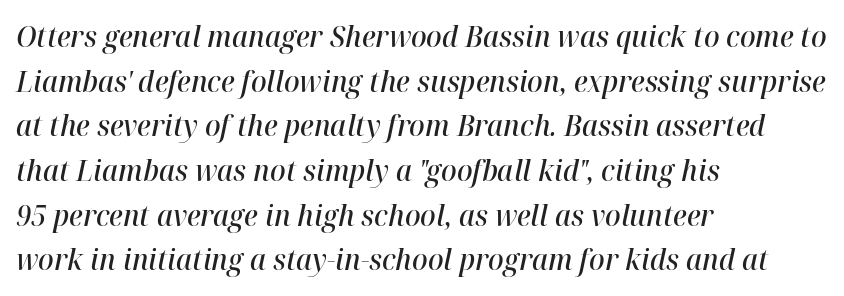
Where is the straight margin? On the left. The strip under each line holds only bare page. The text carries the slant typical of an italic or oblique font. The rendering uses a semibold face; strokes are thickened but not to full bold. The space between consecutive lines is moderate.
